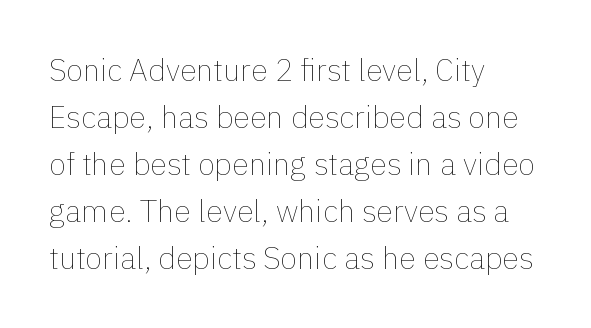
{"italic": "no", "bold": "no", "weight": "thin", "width": "normal", "x_height": "medium", "monospaced": "no", "underline": "no", "align": "left", "line_spacing": "normal", "line_spacing_ratio": 1.52, "letter_spacing": "normal", "letter_spacing_em": 0.0, "glyph_px": 31}
